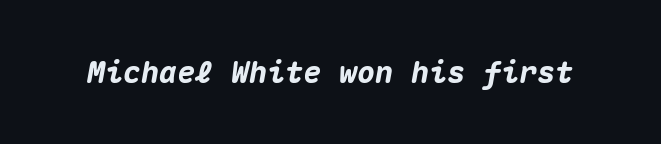
Q: Is the text bold? A: Yes.
Q: Is the text italic (slanted)? A: Yes, it leans right by about 10 degrees.
Q: Is the text underlined? A: No.
Q: Is the spacing between letters normal or unusually wide? A: Normal.
Q: Width (condensed, normal, or wide)? A: Normal.
Q: Stroke contrast? A: Medium.
Q: x-height? A: Medium.
Q: Monospaced? A: Yes.
